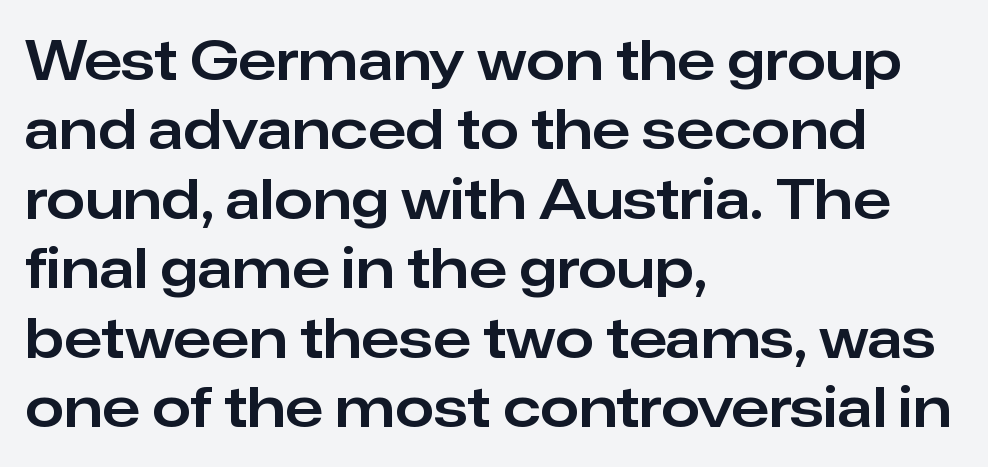
The image shows 56 px sans-serif type, upright; set left-aligned, line spacing 1.24x, normal letter spacing, not underlined; low stroke contrast and a medium x-height.
